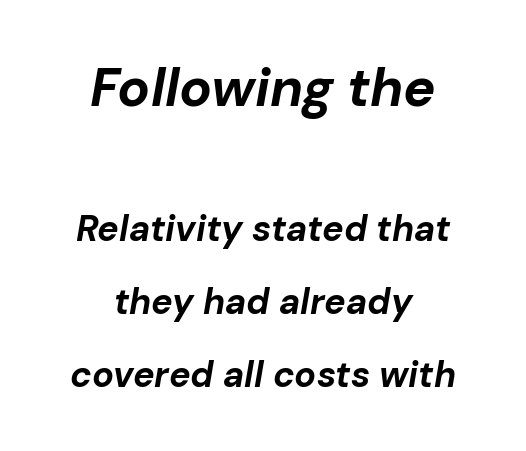
Q: Is the text bold? A: Yes.
Q: Is the text italic (slanted)? A: Yes, it leans right by about 10 degrees.
Q: Is the text underlined? A: No.
Q: How is the paragraph aligned? A: Centered.
Q: Is the spacing between letters normal or unusually wide? A: Normal.
Q: Is the spacing between lines tight, normal or loose? A: Loose.
Q: Which block of text is set in a larger size, the first (top) or the second (bottom)? A: The first (top) one.
Q: Width (condensed, normal, or wide)? A: Normal.
Q: Stroke contrast? A: Low.
Q: x-height? A: Medium.
Q: Monospaced? A: No.
